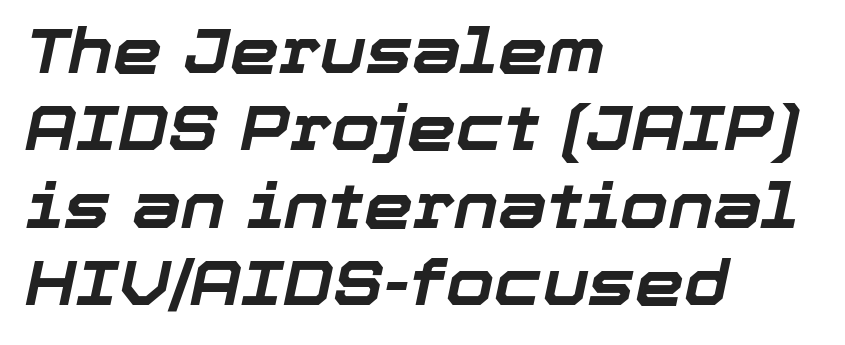
{"italic": "yes", "lean": "right", "slant_degrees": 12, "bold": "yes", "weight": "bold", "width": "normal", "stroke_contrast": "low", "x_height": "medium", "monospaced": "no", "underline": "no", "align": "left", "line_spacing": "normal", "line_spacing_ratio": 1.25, "letter_spacing": "normal", "letter_spacing_em": 0.0, "glyph_px": 62}
